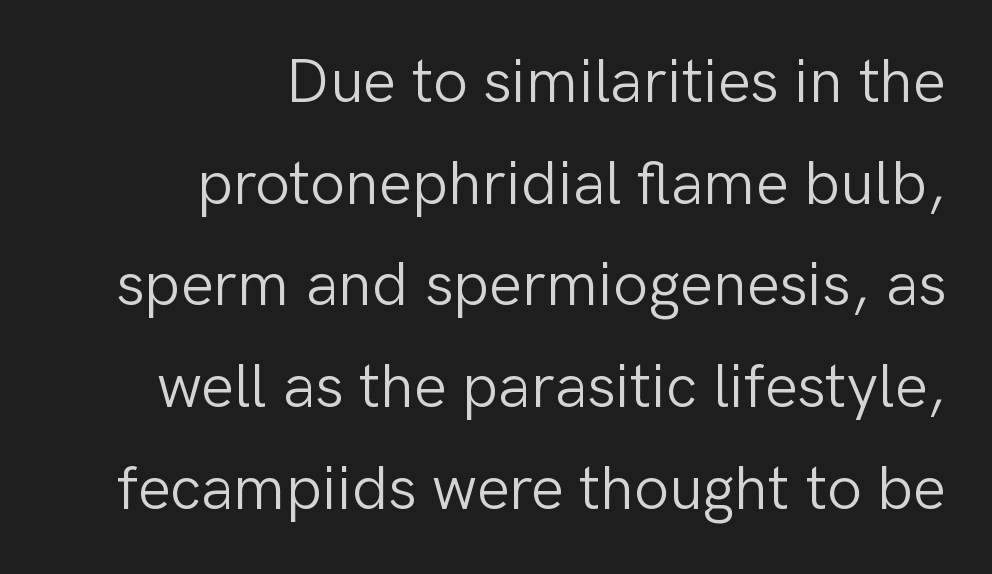
Q: Is the text bold? A: No.
Q: Is the text italic (slanted)? A: No, it is upright.
Q: Is the typeface a serif or a sans-serif typeface? A: Sans-serif.
Q: Is the text underlined? A: No.
Q: How is the paragraph aligned? A: Right-aligned.
Q: Is the spacing between letters normal or unusually wide? A: Normal.
Q: Is the spacing between lines tight, normal or loose? A: Normal.
Q: Width (condensed, normal, or wide)? A: Normal.
Q: Stroke contrast? A: Low.
Q: x-height? A: Medium.
Q: Monospaced? A: No.
